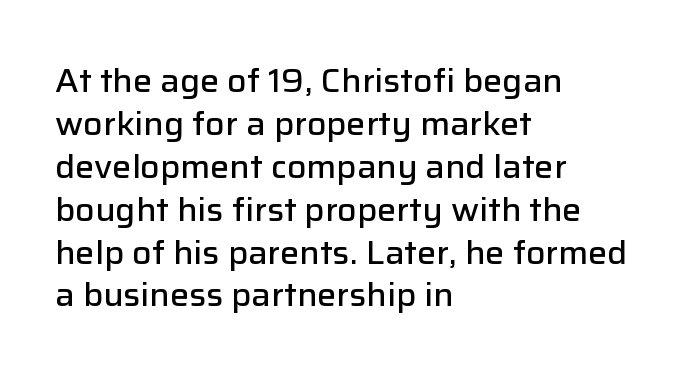
Q: Is the text bold? A: Semi-bold.
Q: Is the text italic (slanted)? A: No, it is upright.
Q: Is the typeface a serif or a sans-serif typeface? A: Sans-serif.
Q: Is the text underlined? A: No.
Q: How is the paragraph aligned? A: Left-aligned.
Q: Is the spacing between letters normal or unusually wide? A: Normal.
Q: Is the spacing between lines tight, normal or loose? A: Normal.
Q: Width (condensed, normal, or wide)? A: Normal.
Q: Stroke contrast? A: Low.
Q: x-height? A: Medium.
Q: Monospaced? A: No.
